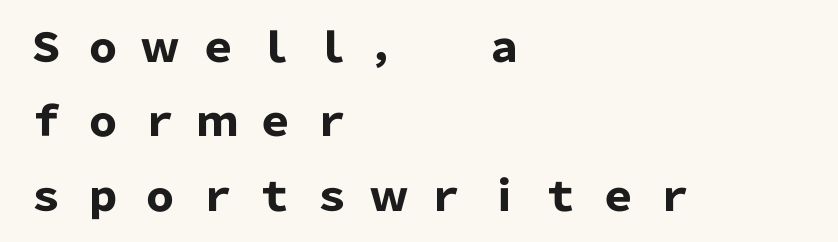
{"serif": "no", "italic": "no", "bold": "yes", "weight": "heavy", "width": "normal", "stroke_contrast": "low", "x_height": "medium", "monospaced": "no", "underline": "no", "align": "left", "line_spacing_ratio": 1.86, "letter_spacing": "wide", "letter_spacing_em": 0.43, "glyph_px": 40}
